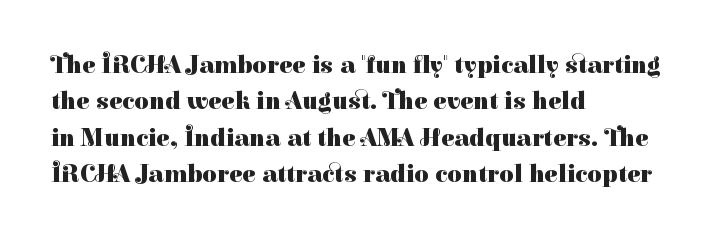
The image shows 25 px bold type, upright; set left-aligned, normal line spacing (1.46x), normal letter spacing, not underlined.
